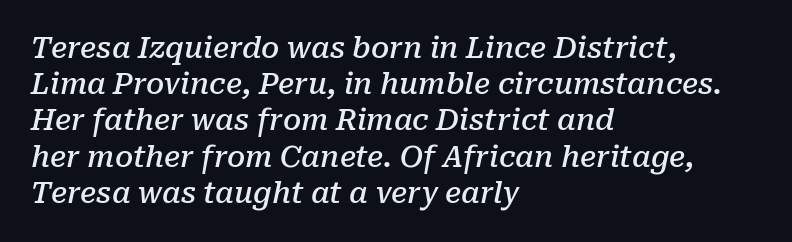
The image shows 29 px semibold serif type, italic (leaning right); set left-aligned, normal line spacing (1.25x), normal letter spacing, not underlined; low stroke contrast and a medium x-height.
